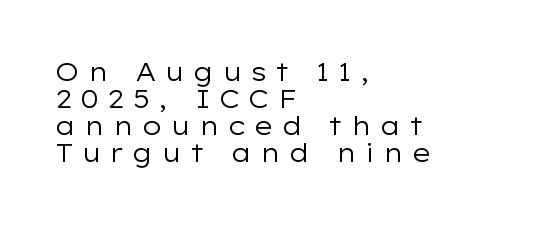
Clear beneath every line of the passage. Posture: vertical. If you measured baseline to baseline, you'd find a short distance. Compared with a centered layout, this one pins lines to the left instead. Inter-character spacing is expanded well beyond the font's built-in metrics.
